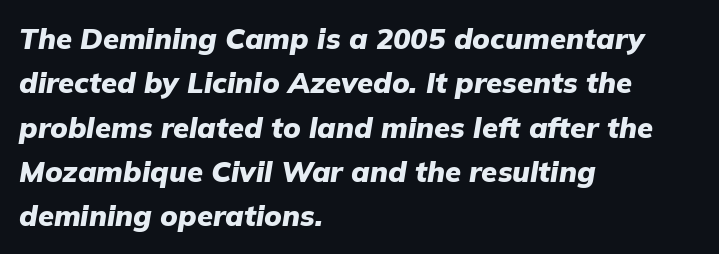
{"italic": "yes", "lean": "right", "slant_degrees": 9, "bold": "yes", "weight": "heavy", "width": "normal", "stroke_contrast": "low", "x_height": "medium", "monospaced": "no", "underline": "no", "align": "left", "line_spacing": "normal", "line_spacing_ratio": 1.53, "letter_spacing": "normal", "letter_spacing_em": 0.0, "glyph_px": 29}
